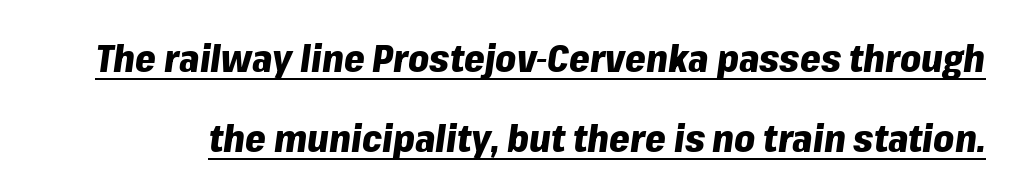
When letters slant like this, we call the style italic. Line spacing here is loose. Each word holds together tightly as a unit, with standard inter-letter gaps. The rendering uses natural spacing where letterforms have individual widths.
